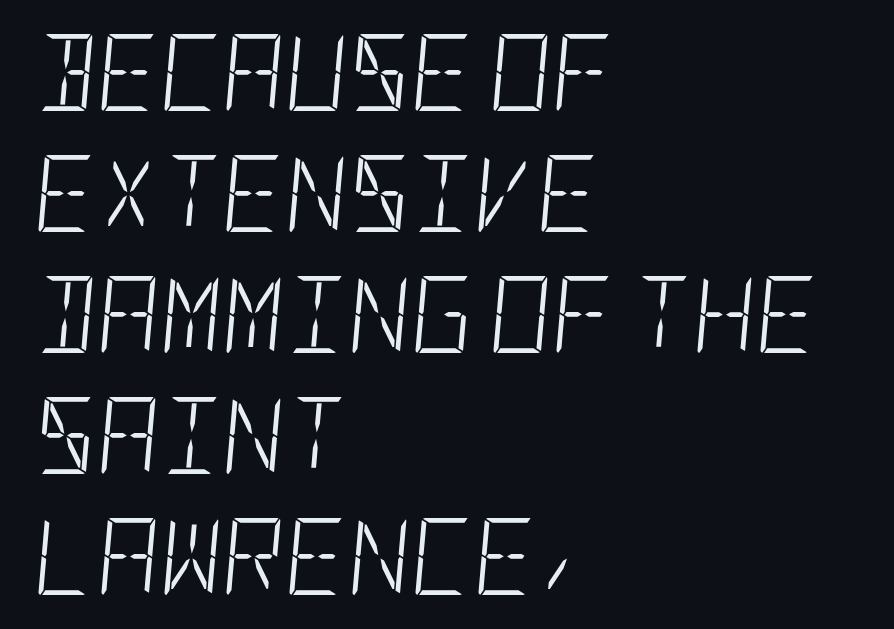
{"italic": "yes", "lean": "right", "slant_degrees": 5, "bold": "no", "weight": "light", "width": "condensed", "stroke_contrast": "low", "x_height": "large", "underline": "no", "align": "left", "line_spacing": "normal", "line_spacing_ratio": 1.57, "letter_spacing": "normal", "letter_spacing_em": 0.0, "glyph_px": 77}
